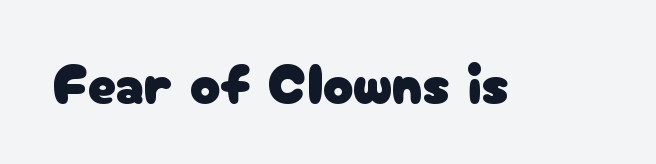
The image shows 57 px sans-serif type, upright; set normal letter spacing, not underlined; low stroke contrast and a medium x-height.
